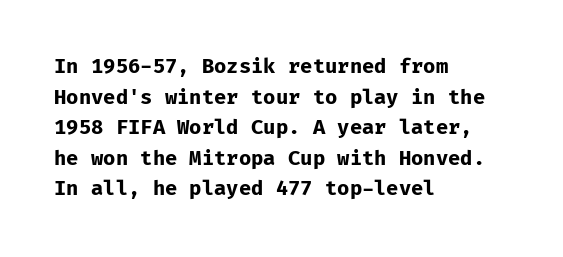
Q: Is the text bold? A: Yes.
Q: Is the text italic (slanted)? A: No, it is upright.
Q: Is the text underlined? A: No.
Q: How is the paragraph aligned? A: Left-aligned.
Q: Is the spacing between letters normal or unusually wide? A: Normal.
Q: Is the spacing between lines tight, normal or loose? A: Normal.
